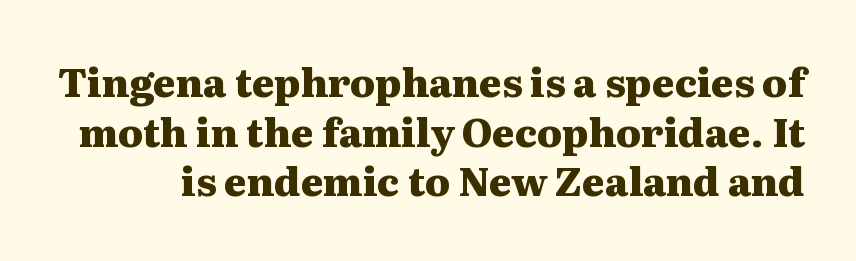
Whoever set this chose a conventional vertical rhythm. You'd pick this weight for a headline — it's a proper bold. How are the letters spaced? Ordinarily, with no added tracking. Typographically, this falls in the serif category. Quick note: not italic, upright.
